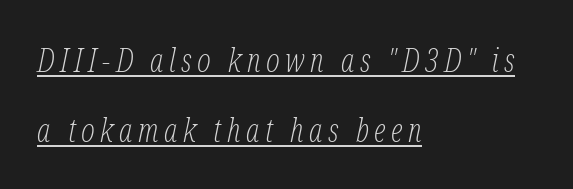
Q: Is the text bold? A: No.
Q: Is the text italic (slanted)? A: Yes, it leans right by about 12 degrees.
Q: Is the typeface a serif or a sans-serif typeface? A: Serif.
Q: Is the text underlined? A: Yes.
Q: How is the paragraph aligned? A: Left-aligned.
Q: Is the spacing between lines tight, normal or loose? A: Loose.
Q: Width (condensed, normal, or wide)? A: Condensed.
Q: Stroke contrast? A: Low.
Q: x-height? A: Medium.
Q: Monospaced? A: No.
